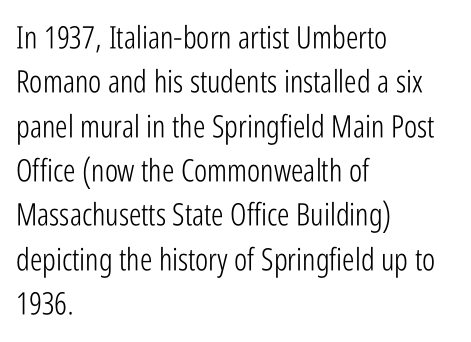
{"serif": "no", "italic": "no", "bold": "no", "weight": "light", "width": "condensed", "stroke_contrast": "low", "x_height": "medium", "monospaced": "no", "underline": "no", "align": "left", "line_spacing": "normal", "line_spacing_ratio": 1.43, "letter_spacing": "normal", "letter_spacing_em": 0.0, "glyph_px": 31}
